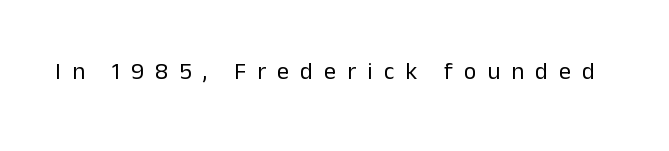
The font's upright variant was chosen for this text. The line texture is sparse and dotted thanks to wide tracking. Underlining? Definitely not there. The font is comparable to plain body text, perhaps lighter.
